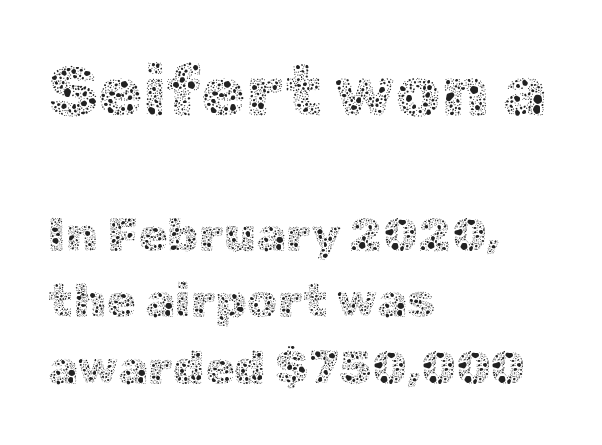
{"italic": "no", "bold": "no", "weight": "thin", "width": "normal", "x_height": "medium", "monospaced": "no", "underline": "no", "align": "left", "line_spacing": "normal", "line_spacing_ratio": 1.39, "letter_spacing": "normal", "letter_spacing_em": 0.0, "larger_block": "first", "size_ratio": 1.5, "glyph_px": 72}
